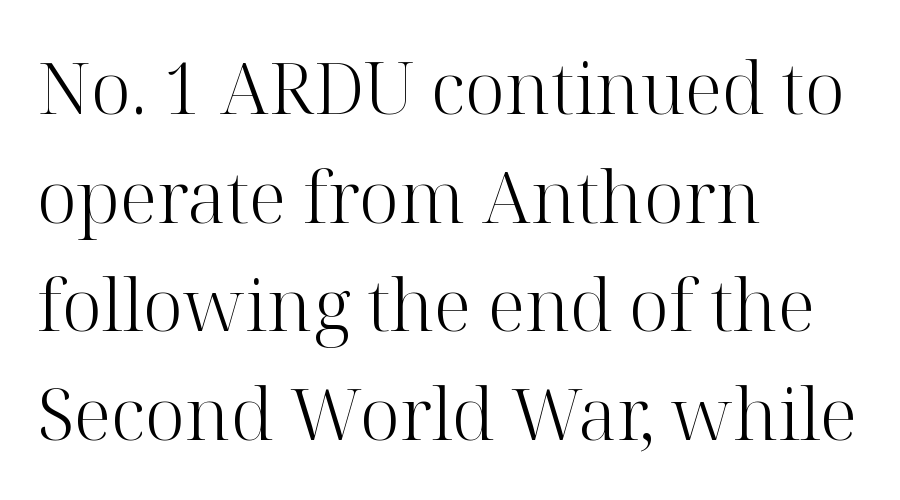
Does extra space separate the letters? No, they use regular spacing. This sample is left-justified, so line endings fall wherever the words run out. The face used here is proportionally spaced, like ordinary book or web type. Words float on clear page, feet unadorned. The block of text has a typical density, with ordinary space between rows.
